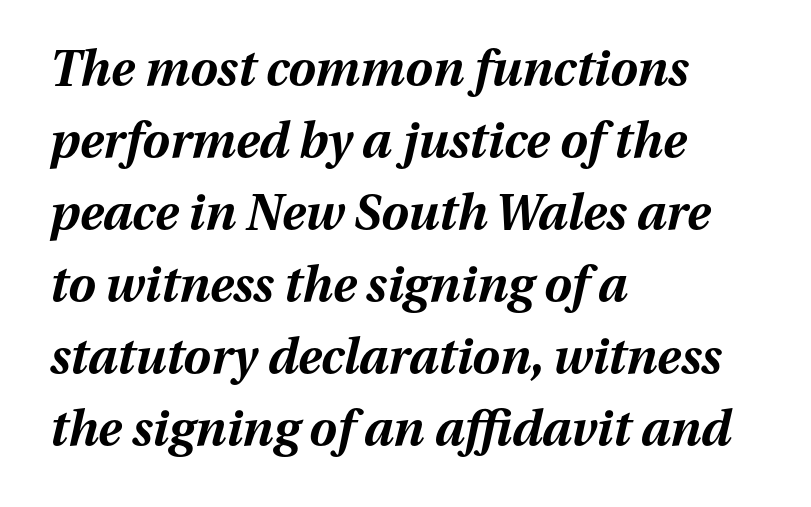
Q: Is the text bold? A: Yes.
Q: Is the text italic (slanted)? A: Yes, it leans right by about 13 degrees.
Q: Is the text underlined? A: No.
Q: How is the paragraph aligned? A: Left-aligned.
Q: Is the spacing between letters normal or unusually wide? A: Normal.
Q: Is the spacing between lines tight, normal or loose? A: Normal.
Q: Width (condensed, normal, or wide)? A: Normal.
Q: Stroke contrast? A: Medium.
Q: x-height? A: Medium.
Q: Monospaced? A: No.
